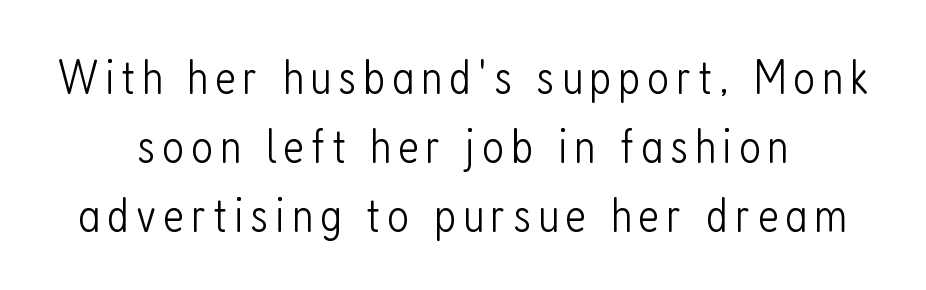
{"serif": "no", "italic": "no", "bold": "no", "weight": "light", "width": "condensed", "stroke_contrast": "low", "x_height": "medium", "monospaced": "no", "underline": "no", "align": "center", "line_spacing": "normal", "line_spacing_ratio": 1.44, "glyph_px": 48}
